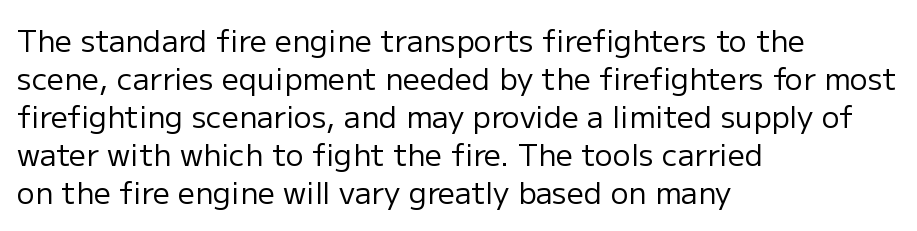
The image shows 30 px regular-weight sans-serif type, upright; set left-aligned, normal line spacing (1.27x), normal letter spacing, not underlined; low stroke contrast and a medium x-height.
